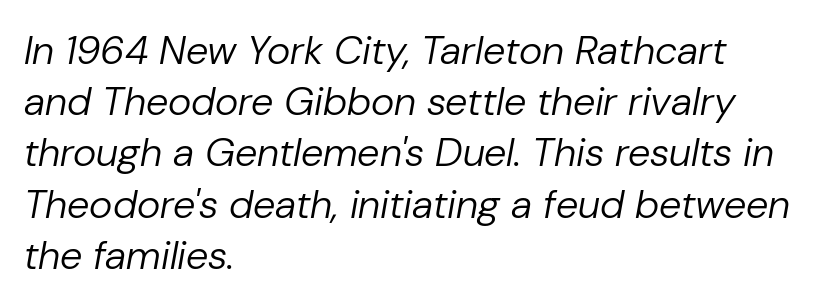
Q: Is the text bold? A: No.
Q: Is the text italic (slanted)? A: Yes, it leans right by about 10 degrees.
Q: Is the text underlined? A: No.
Q: How is the paragraph aligned? A: Left-aligned.
Q: Is the spacing between letters normal or unusually wide? A: Normal.
Q: Is the spacing between lines tight, normal or loose? A: Normal.
Q: Width (condensed, normal, or wide)? A: Normal.
Q: Stroke contrast? A: Low.
Q: x-height? A: Medium.
Q: Monospaced? A: No.
